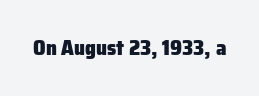
Q: Is the text bold? A: Yes.
Q: Is the text italic (slanted)? A: No, it is upright.
Q: Is the text underlined? A: No.
Q: Is the spacing between letters normal or unusually wide? A: Normal.
